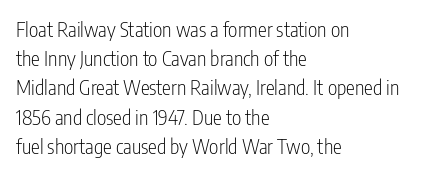
{"italic": "no", "bold": "no", "underline": "no", "align": "left", "line_spacing": "normal", "line_spacing_ratio": 1.46, "letter_spacing": "normal", "letter_spacing_em": 0.0, "glyph_px": 20}
